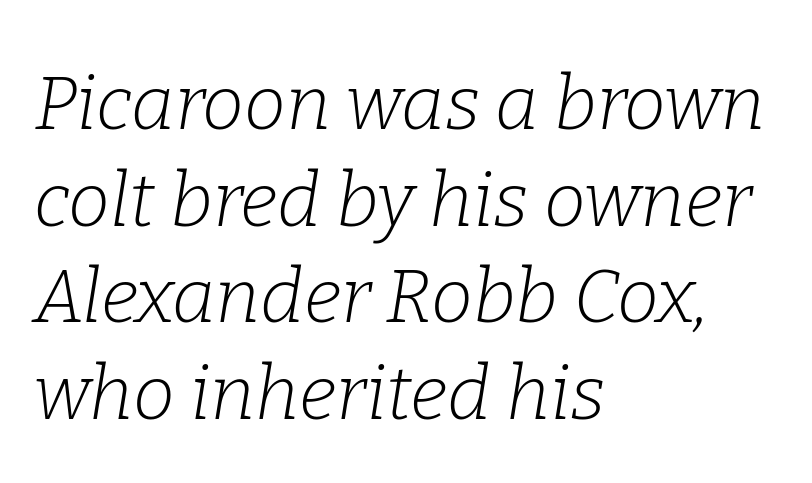
Q: Is the text bold? A: No.
Q: Is the text italic (slanted)? A: Yes, it leans right by about 9 degrees.
Q: Is the typeface a serif or a sans-serif typeface? A: Serif.
Q: Is the text underlined? A: No.
Q: How is the paragraph aligned? A: Left-aligned.
Q: Is the spacing between letters normal or unusually wide? A: Normal.
Q: Is the spacing between lines tight, normal or loose? A: Normal.
Q: Width (condensed, normal, or wide)? A: Normal.
Q: Stroke contrast? A: Low.
Q: x-height? A: Medium.
Q: Monospaced? A: No.
